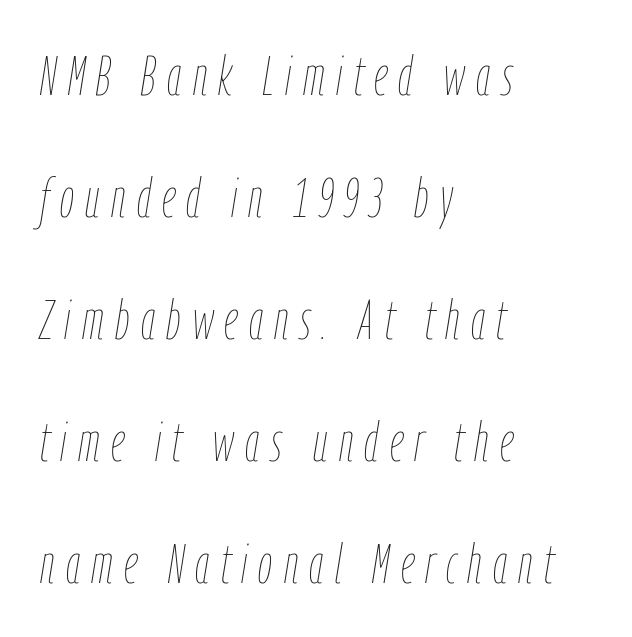
The axis of the letterforms is tilted away from vertical. Does the copy run flush right? No — it runs flush left. The tracking reads as deliberately expanded to a designer's eye. The designer dialed line spacing up above the default. The area under the type is left untouched.
